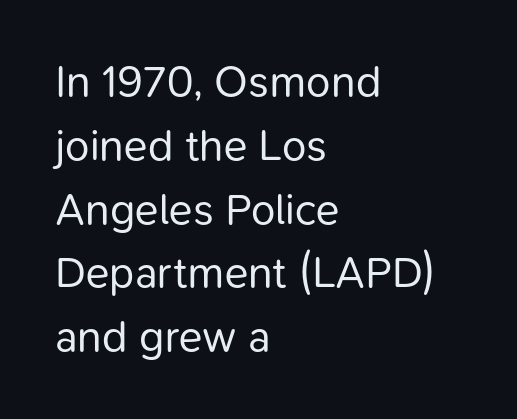
Weight: not bold — regular or lighter. The words here are not underlined. The vertical gap from one line to the next is medium. The face used here is a sans, in the tradition of grotesques and geometrics. Compared with typical body copy, the letter spacing here is the same.
